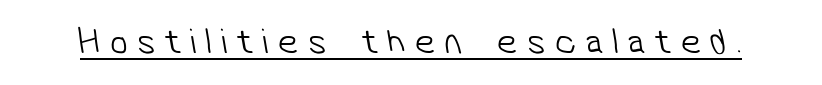
Q: Is the text bold? A: No.
Q: Is the typeface a serif or a sans-serif typeface? A: Sans-serif.
Q: Is the text underlined? A: Yes.
Q: Is the spacing between letters normal or unusually wide? A: Unusually wide.
Q: Width (condensed, normal, or wide)? A: Normal.
Q: Stroke contrast? A: Low.
Q: x-height? A: Medium.
Q: Monospaced? A: No.
